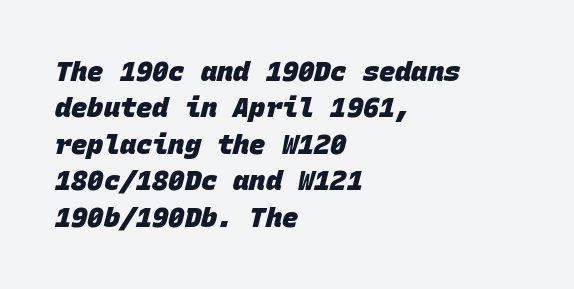
{"bold": "yes", "underline": "no", "align": "left", "line_spacing": "normal", "line_spacing_ratio": 1.35, "letter_spacing": "normal", "letter_spacing_em": 0.0, "glyph_px": 27}
